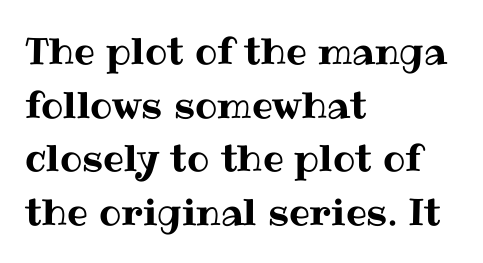
Q: Is the text italic (slanted)? A: No, it is upright.
Q: Is the text underlined? A: No.
Q: How is the paragraph aligned? A: Left-aligned.
Q: Is the spacing between letters normal or unusually wide? A: Normal.
Q: Is the spacing between lines tight, normal or loose? A: Normal.
Q: Width (condensed, normal, or wide)? A: Normal.
Q: Stroke contrast? A: Medium.
Q: x-height? A: Medium.
Q: Monospaced? A: No.
